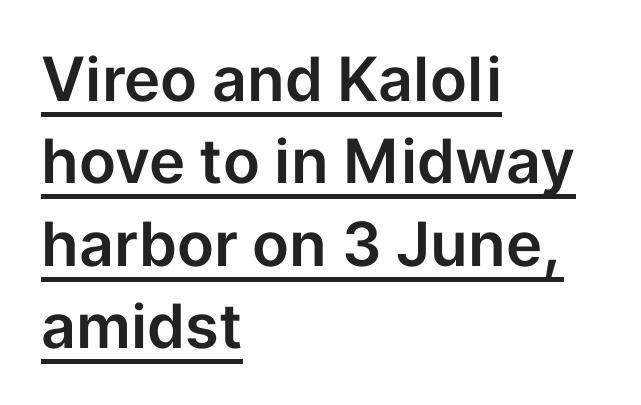
Q: Is the text italic (slanted)? A: No, it is upright.
Q: Is the typeface a serif or a sans-serif typeface? A: Sans-serif.
Q: Is the text underlined? A: Yes.
Q: How is the paragraph aligned? A: Left-aligned.
Q: Is the spacing between letters normal or unusually wide? A: Normal.
Q: Is the spacing between lines tight, normal or loose? A: Normal.
Q: Width (condensed, normal, or wide)? A: Normal.
Q: Stroke contrast? A: Low.
Q: x-height? A: Medium.
Q: Monospaced? A: No.
